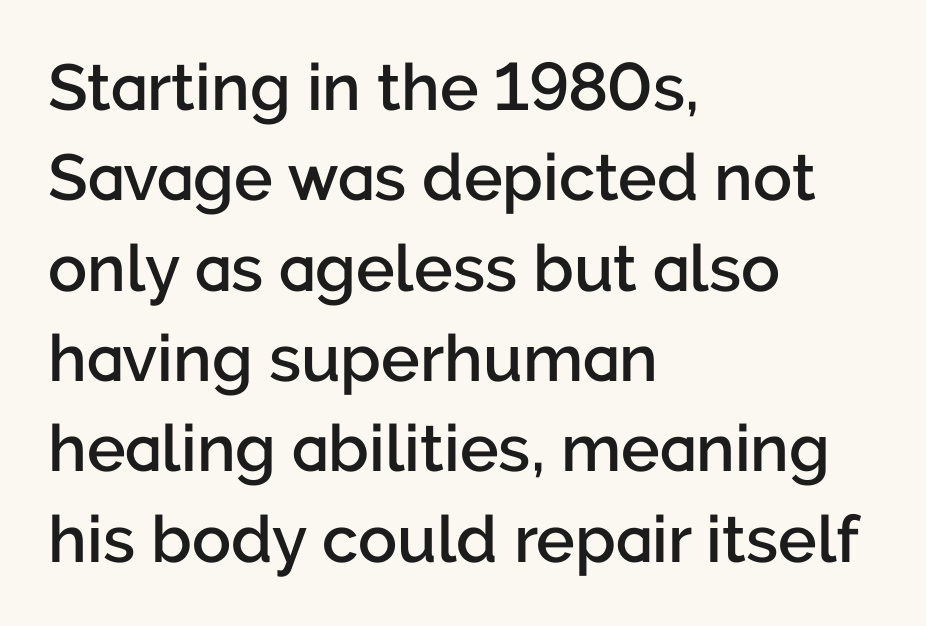
{"serif": "no", "italic": "no", "bold": "semi", "weight": "semibold", "width": "normal", "stroke_contrast": "low", "x_height": "medium", "monospaced": "no", "underline": "no", "align": "left", "line_spacing": "normal", "line_spacing_ratio": 1.39, "letter_spacing": "normal", "letter_spacing_em": 0.0, "glyph_px": 65}
